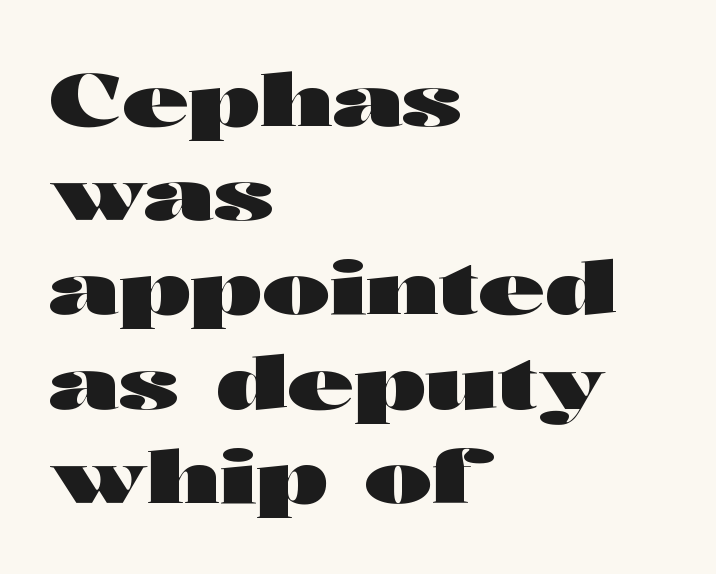
Q: Is the text bold? A: Yes.
Q: Is the text italic (slanted)? A: No, it is upright.
Q: Is the typeface a serif or a sans-serif typeface? A: Serif.
Q: Is the text underlined? A: No.
Q: How is the paragraph aligned? A: Left-aligned.
Q: Is the spacing between letters normal or unusually wide? A: Normal.
Q: Is the spacing between lines tight, normal or loose? A: Normal.
Q: Width (condensed, normal, or wide)? A: Wide.
Q: Stroke contrast? A: High.
Q: x-height? A: Medium.
Q: Monospaced? A: No.
